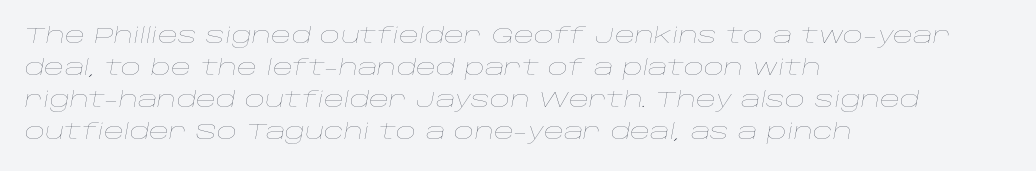
Descenders hang freely into open space. Does extra space separate the letters? No, they use regular spacing. The whole block is typeset with a tilt. The space between consecutive lines is moderate. Counters stay open thanks to moderate or lighter strokes. One-word summary of the alignment: left.
